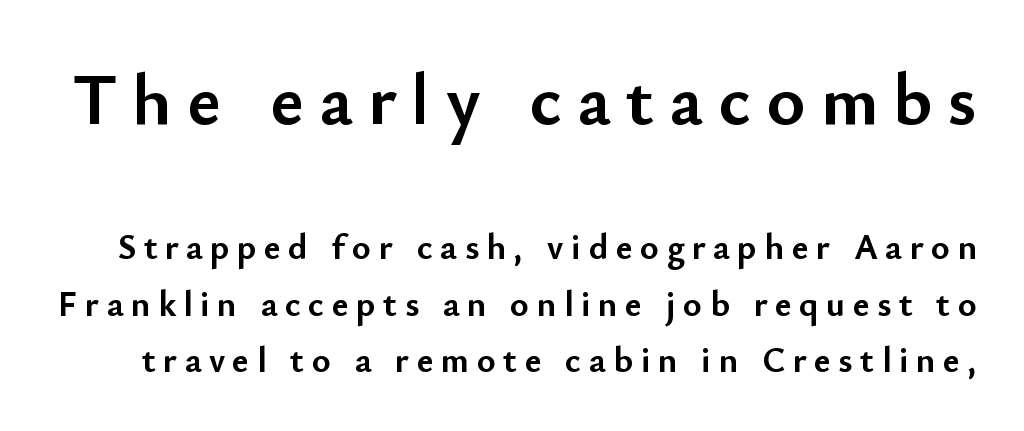
Q: Is the text bold? A: Yes.
Q: Is the text italic (slanted)? A: No, it is upright.
Q: Is the typeface a serif or a sans-serif typeface? A: Sans-serif.
Q: Is the text underlined? A: No.
Q: Is the spacing between letters normal or unusually wide? A: Unusually wide.
Q: Is the spacing between lines tight, normal or loose? A: Normal.
Q: Which block of text is set in a larger size, the first (top) or the second (bottom)? A: The first (top) one.
Q: Width (condensed, normal, or wide)? A: Normal.
Q: Stroke contrast? A: Low.
Q: x-height? A: Small.
Q: Monospaced? A: No.
